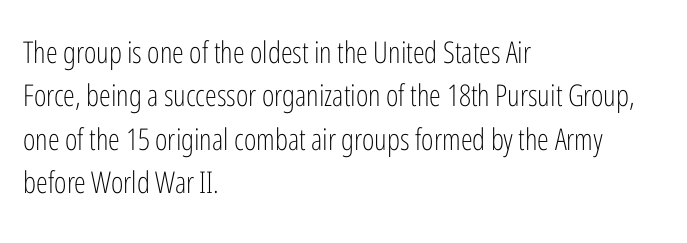
The image shows 30 px light, condensed sans-serif type, upright; set left-aligned, normal line spacing (1.45x), normal letter spacing, not underlined; low stroke contrast and a medium x-height.
